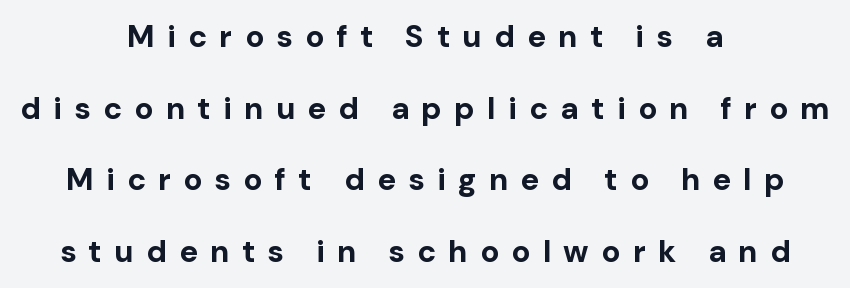
The image shows 31 px bold sans-serif type, upright; set centered, loose line spacing (2.31x), unusually wide letter spacing (+0.4 em), not underlined; low stroke contrast and a medium x-height.
